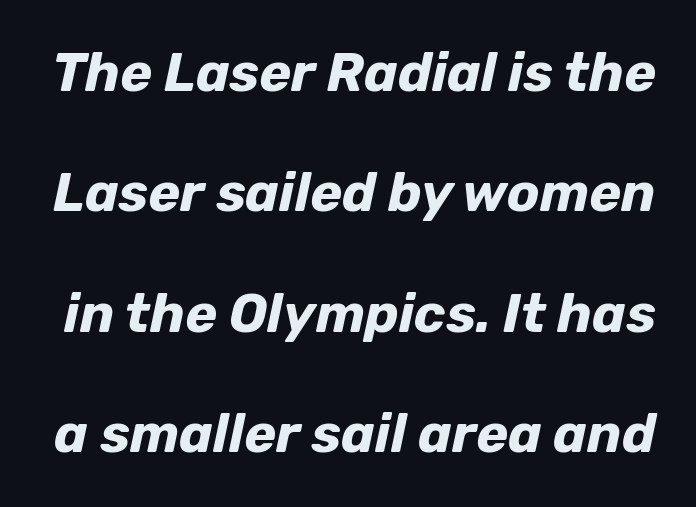
The image shows 54 px bold type, italic (leaning right); set loose line spacing (2.23x), normal letter spacing, not underlined; low stroke contrast and a medium x-height.
